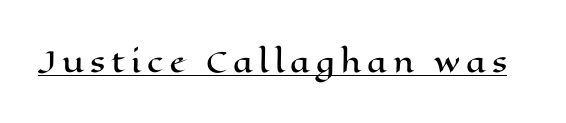
The image shows 28 px wide type, upright; set unusually wide letter spacing (+0.21 em), underlined; high stroke contrast and a medium x-height.
